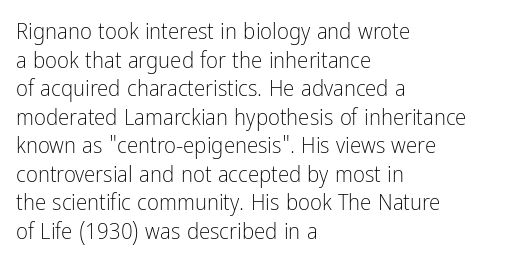
The image shows 23 px text type, upright; set left-aligned, line spacing 1.24x, normal letter spacing, not underlined.
